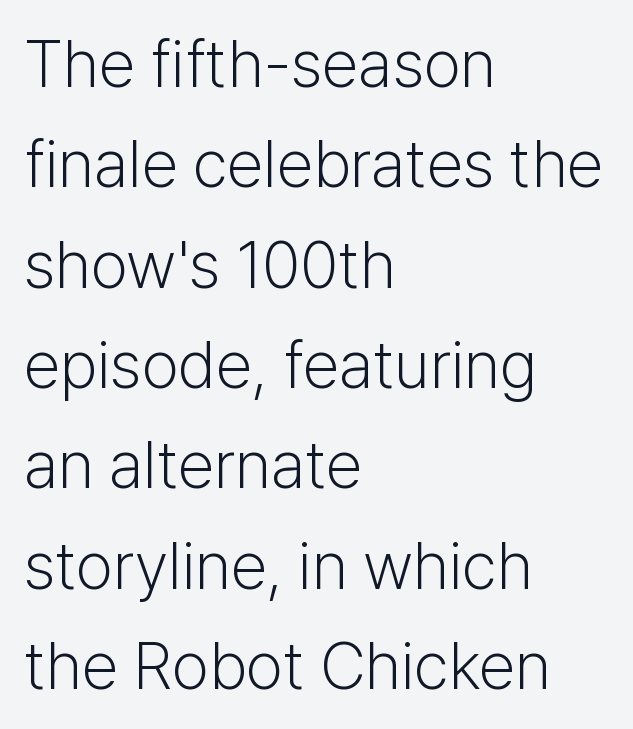
Q: Is the text bold? A: No.
Q: Is the text italic (slanted)? A: No, it is upright.
Q: Is the typeface a serif or a sans-serif typeface? A: Sans-serif.
Q: Is the text underlined? A: No.
Q: How is the paragraph aligned? A: Left-aligned.
Q: Is the spacing between letters normal or unusually wide? A: Normal.
Q: Is the spacing between lines tight, normal or loose? A: Normal.
Q: Width (condensed, normal, or wide)? A: Normal.
Q: Stroke contrast? A: Low.
Q: x-height? A: Medium.
Q: Monospaced? A: No.
